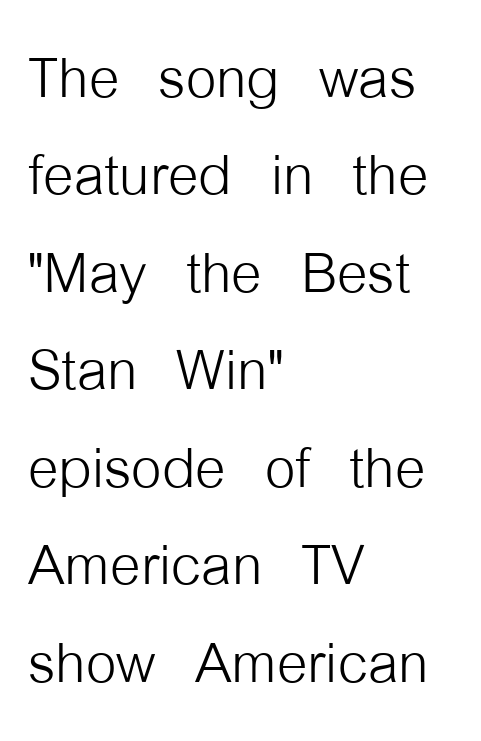
Q: Is the text bold? A: No.
Q: Is the text italic (slanted)? A: No, it is upright.
Q: Is the typeface a serif or a sans-serif typeface? A: Sans-serif.
Q: Is the text underlined? A: No.
Q: How is the paragraph aligned? A: Left-aligned.
Q: Is the spacing between letters normal or unusually wide? A: Normal.
Q: Is the spacing between lines tight, normal or loose? A: Normal.
Q: Width (condensed, normal, or wide)? A: Condensed.
Q: Stroke contrast? A: Low.
Q: x-height? A: Medium.
Q: Monospaced? A: No.
